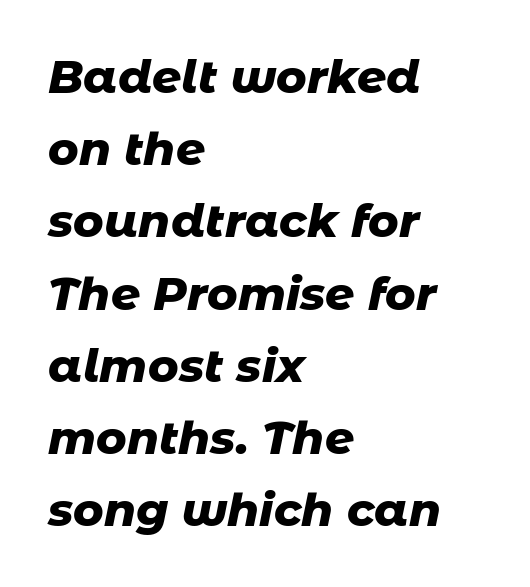
The image shows 46 px heavy type, italic (leaning right); set left-aligned, normal line spacing (1.57x), normal letter spacing, not underlined; low stroke contrast and a medium x-height.
